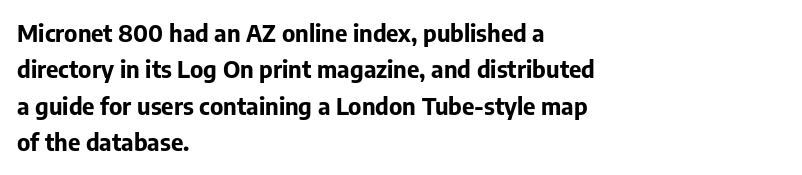
{"italic": "no", "bold": "yes", "underline": "no", "align": "left", "line_spacing": "normal", "line_spacing_ratio": 1.52, "letter_spacing": "normal", "letter_spacing_em": 0.0, "glyph_px": 24}
